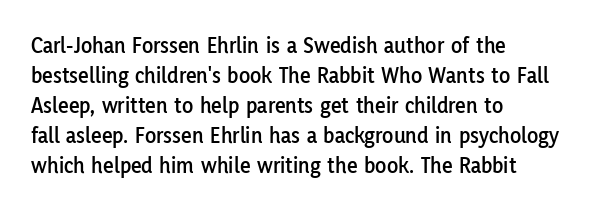
{"italic": "no", "underline": "no", "align": "left", "line_spacing": "normal", "line_spacing_ratio": 1.3, "letter_spacing": "normal", "letter_spacing_em": 0.0, "glyph_px": 23}
